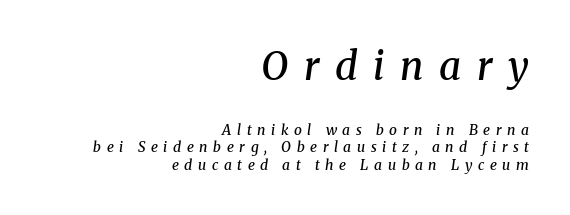
Nobody drew a line under any word here. Observe the serifs anchoring each vertical stroke in this sample. Here the first block reads like a headline and the second like body copy. Tracking value appears strongly positive — letters spread wide.
